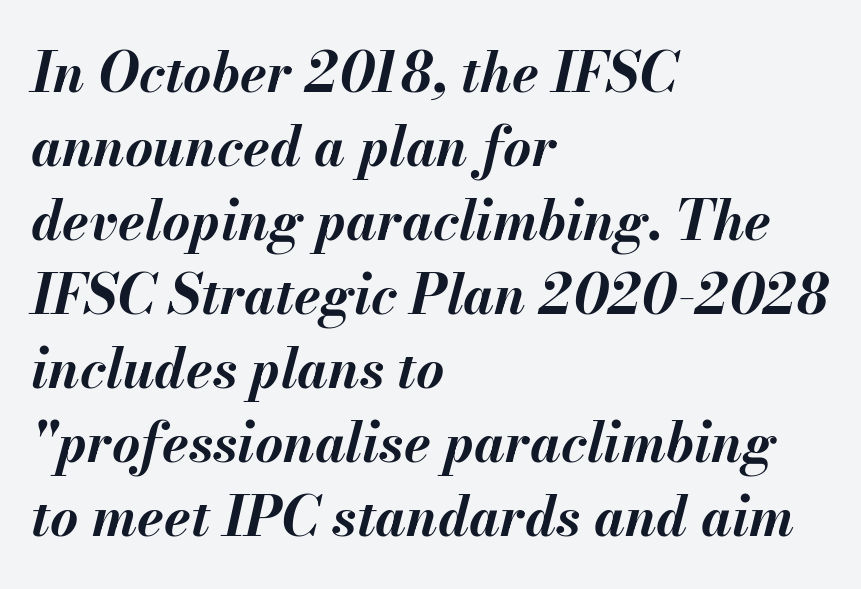
Q: Is the text bold? A: Yes.
Q: Is the text italic (slanted)? A: Yes, it leans right by about 13 degrees.
Q: Is the text underlined? A: No.
Q: How is the paragraph aligned? A: Left-aligned.
Q: Is the spacing between letters normal or unusually wide? A: Normal.
Q: Is the spacing between lines tight, normal or loose? A: Normal.
Q: Width (condensed, normal, or wide)? A: Normal.
Q: Stroke contrast? A: Medium.
Q: x-height? A: Small.
Q: Monospaced? A: No.
